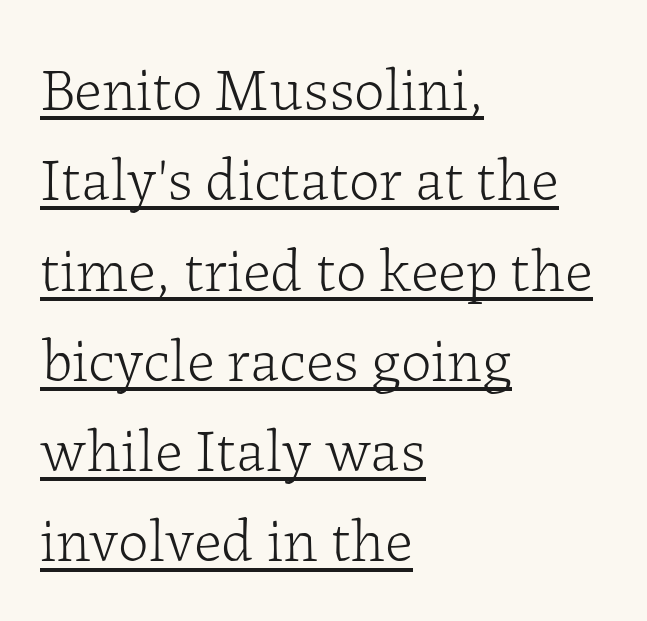
{"serif": "yes", "italic": "no", "bold": "no", "weight": "light", "width": "normal", "stroke_contrast": "low", "x_height": "medium", "monospaced": "no", "underline": "yes", "align": "left", "line_spacing": "normal", "line_spacing_ratio": 1.48, "letter_spacing": "normal", "letter_spacing_em": 0.0, "glyph_px": 61}
